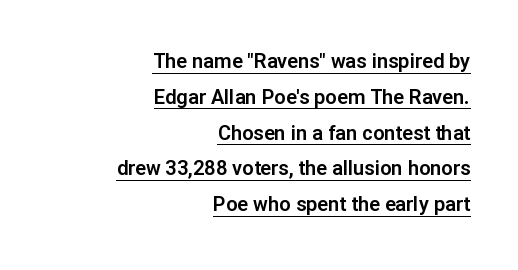
The image shows 20 px text type, upright; set right-aligned, line spacing 1.79x, normal letter spacing, underlined.
